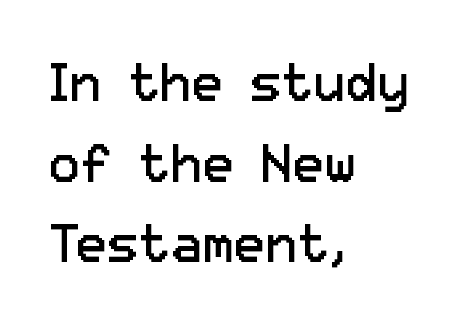
{"serif": "no", "italic": "no", "bold": "no", "weight": "regular", "width": "normal", "stroke_contrast": "low", "x_height": "medium", "monospaced": "no", "underline": "no", "align": "left", "line_spacing": "normal", "line_spacing_ratio": 1.52, "letter_spacing": "normal", "letter_spacing_em": 0.0, "glyph_px": 53}
